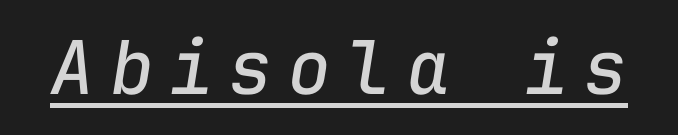
This is not heavy type; no bold has been used. Honestly, the letter spacing is so wide it's the main thing you notice. These characters rest on top of a visible drawn line. The rendering applies a slant to the glyphs. You could count columns in this text — the font is strictly monospaced.
